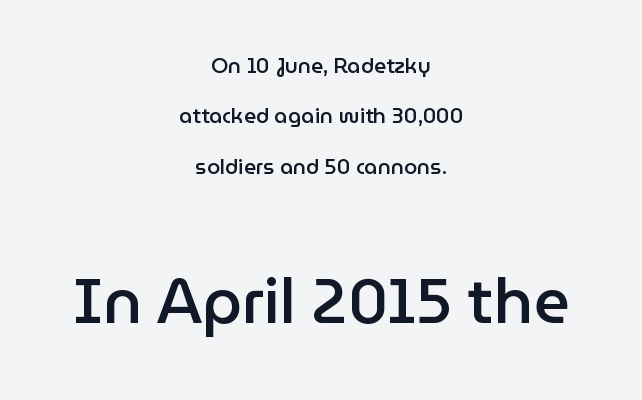
Q: Is the text bold? A: Semi-bold.
Q: Is the text italic (slanted)? A: No, it is upright.
Q: Is the typeface a serif or a sans-serif typeface? A: Sans-serif.
Q: Is the text underlined? A: No.
Q: How is the paragraph aligned? A: Centered.
Q: Is the spacing between letters normal or unusually wide? A: Normal.
Q: Is the spacing between lines tight, normal or loose? A: Loose.
Q: Which block of text is set in a larger size, the first (top) or the second (bottom)? A: The second (bottom) one.
Q: Width (condensed, normal, or wide)? A: Normal.
Q: Stroke contrast? A: Low.
Q: x-height? A: Medium.
Q: Monospaced? A: No.
